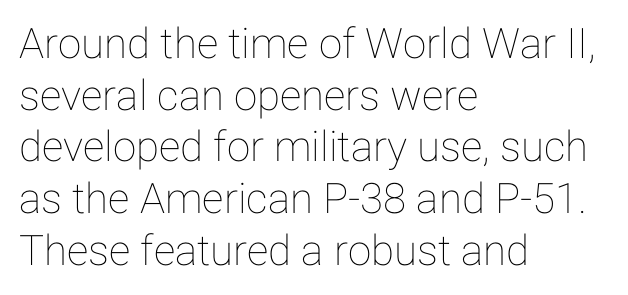
The image shows 42 px text type, upright; set left-aligned, line spacing 1.23x, normal letter spacing, not underlined; low stroke contrast and a medium x-height.
